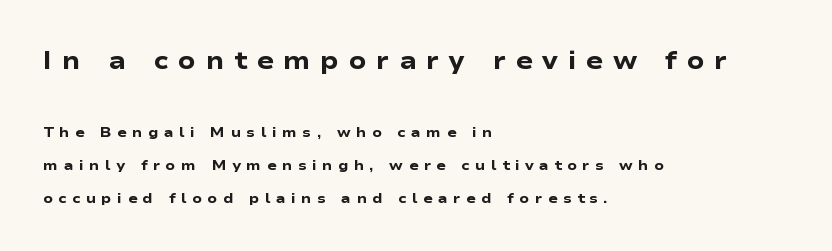
Q: Is the text bold? A: Yes.
Q: Is the text italic (slanted)? A: No, it is upright.
Q: Is the text underlined? A: No.
Q: How is the paragraph aligned? A: Left-aligned.
Q: Is the spacing between letters normal or unusually wide? A: Unusually wide.
Q: Is the spacing between lines tight, normal or loose? A: Loose.
Q: Which block of text is set in a larger size, the first (top) or the second (bottom)? A: The first (top) one.
